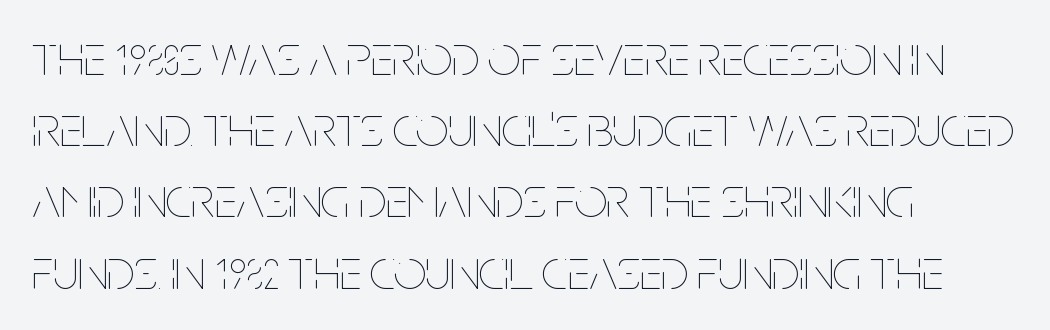
The image shows 57 px thin, condensed type, upright; set left-aligned, normal line spacing (1.25x), normal letter spacing, not underlined; low stroke contrast and a large x-height.
